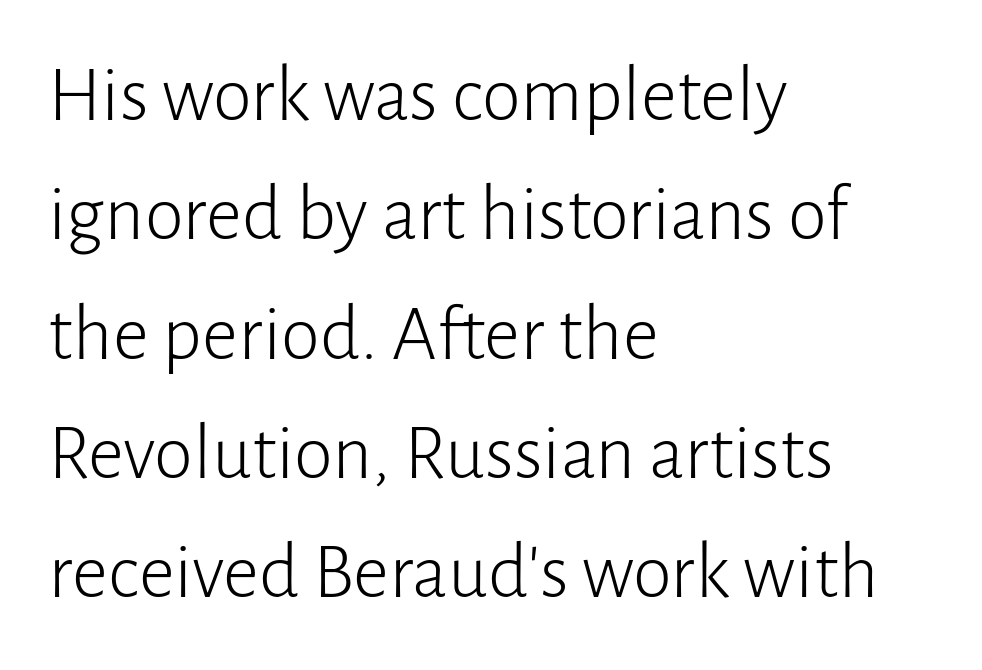
The image shows 79 px light sans-serif type, upright; set left-aligned, normal line spacing (1.51x), normal letter spacing, not underlined; low stroke contrast and a medium x-height.
